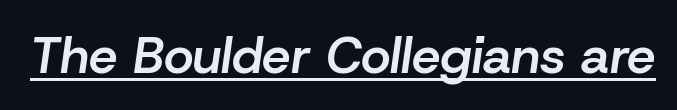
The image shows 51 px semibold type, italic (leaning right); set normal letter spacing, underlined; low stroke contrast and a medium x-height.
